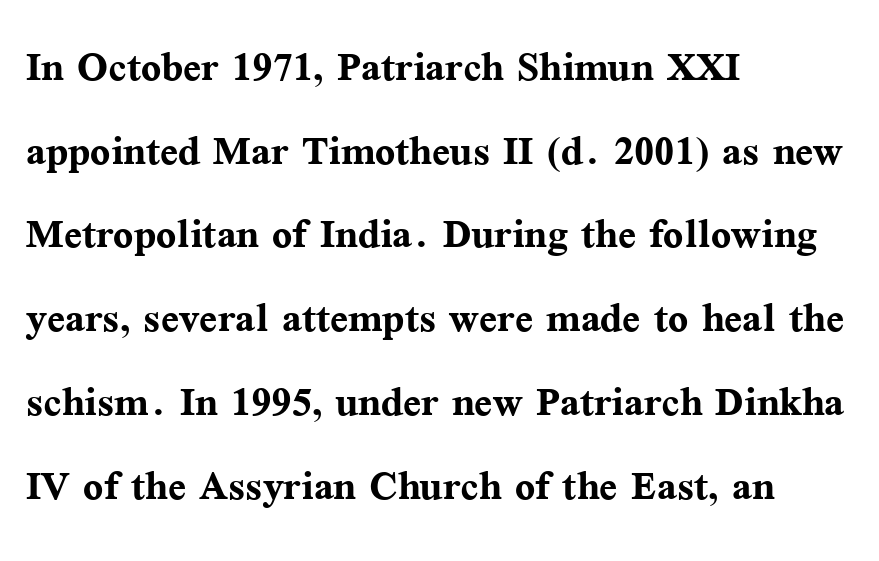
The image shows 53 px semibold serif type, upright; set left-aligned, normal line spacing (1.58x), normal letter spacing, not underlined; medium stroke contrast and a medium x-height.
